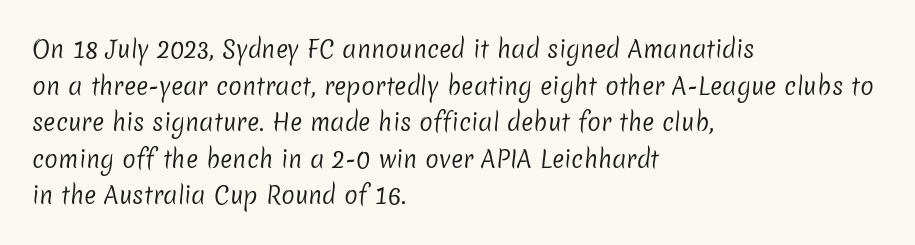
{"bold": "no", "underline": "no", "align": "left", "line_spacing": "normal", "line_spacing_ratio": 1.59, "letter_spacing": "normal", "letter_spacing_em": 0.0, "glyph_px": 23}
